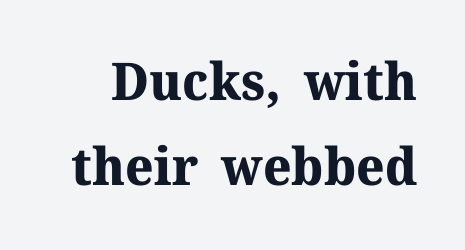
A typesetter would call this proportional, since set widths differ per character. Notice how thick the strokes are: this is what a full bold looks like. The rendering keeps characters at their native spacing. The type family on display is of the serif kind.
